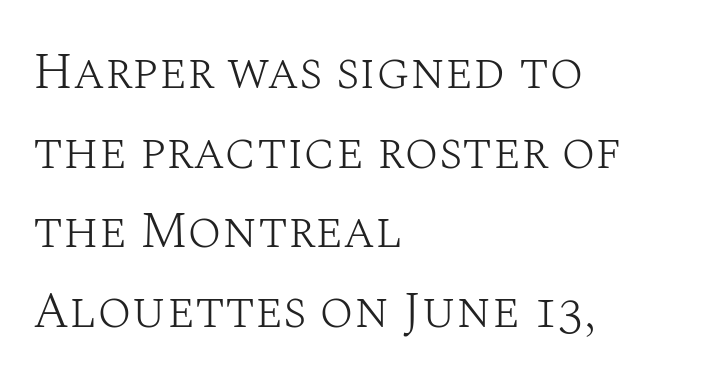
Q: Is the text bold? A: No.
Q: Is the text italic (slanted)? A: No, it is upright.
Q: Is the typeface a serif or a sans-serif typeface? A: Serif.
Q: Is the text underlined? A: No.
Q: How is the paragraph aligned? A: Left-aligned.
Q: Is the spacing between letters normal or unusually wide? A: Normal.
Q: Is the spacing between lines tight, normal or loose? A: Normal.
Q: Width (condensed, normal, or wide)? A: Normal.
Q: Stroke contrast? A: Medium.
Q: x-height? A: Large.
Q: Monospaced? A: No.
